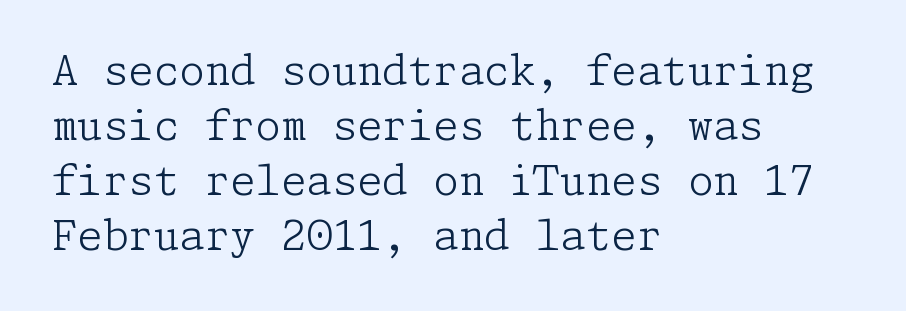
Q: Is the text bold? A: No.
Q: Is the text italic (slanted)? A: No, it is upright.
Q: Is the typeface a serif or a sans-serif typeface? A: Serif.
Q: Is the text underlined? A: No.
Q: How is the paragraph aligned? A: Left-aligned.
Q: Is the spacing between letters normal or unusually wide? A: Normal.
Q: Is the spacing between lines tight, normal or loose? A: Normal.
Q: Width (condensed, normal, or wide)? A: Normal.
Q: Stroke contrast? A: Low.
Q: x-height? A: Medium.
